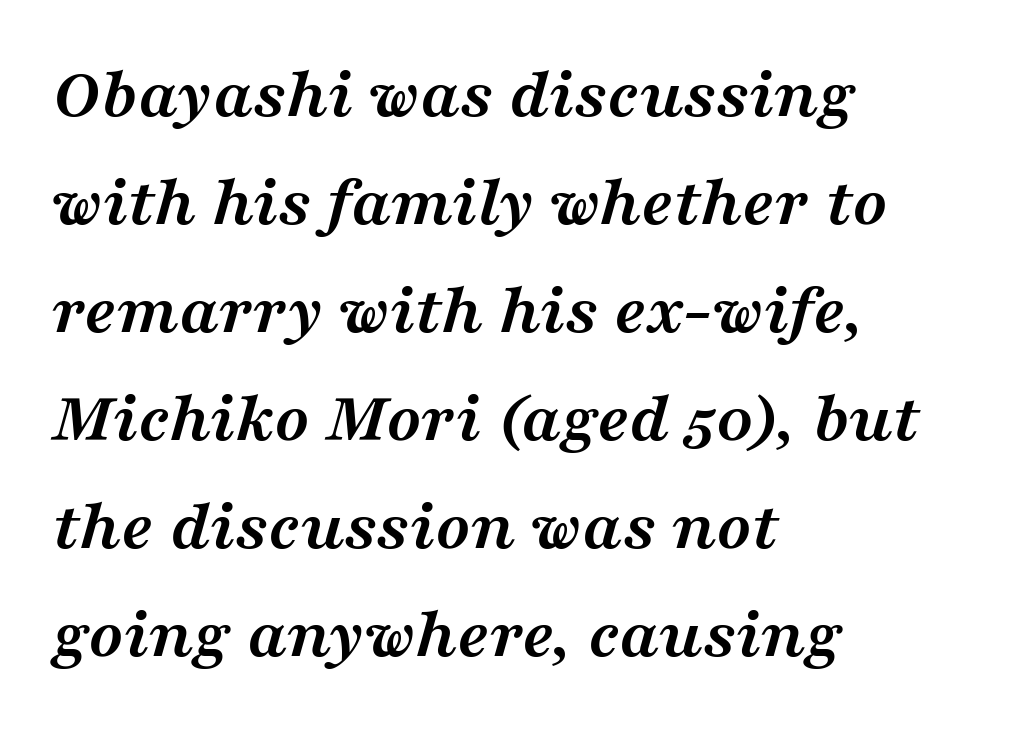
{"serif": "yes", "italic": "yes", "lean": "right", "slant_degrees": 16, "bold": "yes", "weight": "semibold", "width": "wide", "stroke_contrast": "medium", "x_height": "medium", "monospaced": "no", "underline": "no", "align": "left", "line_spacing": "normal", "line_spacing_ratio": 1.5, "letter_spacing": "normal", "letter_spacing_em": 0.0, "glyph_px": 72}
